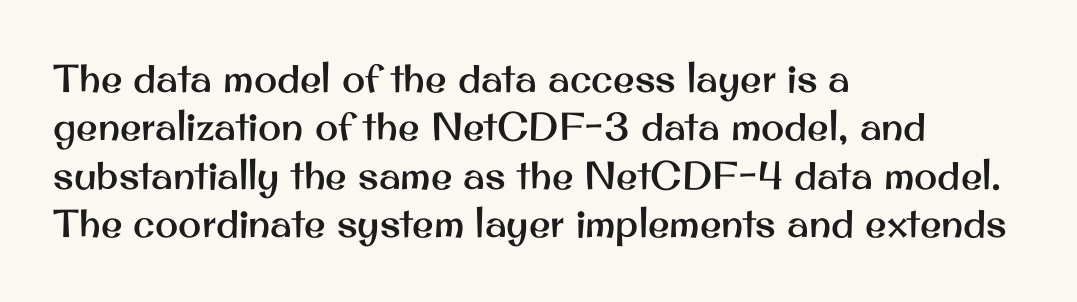
Style check: upright. The passage shown is typeset with a sans-serif family. Horizontal alignment here is leftward, the default for most running prose. Just letters on the line, the space beneath them empty.
